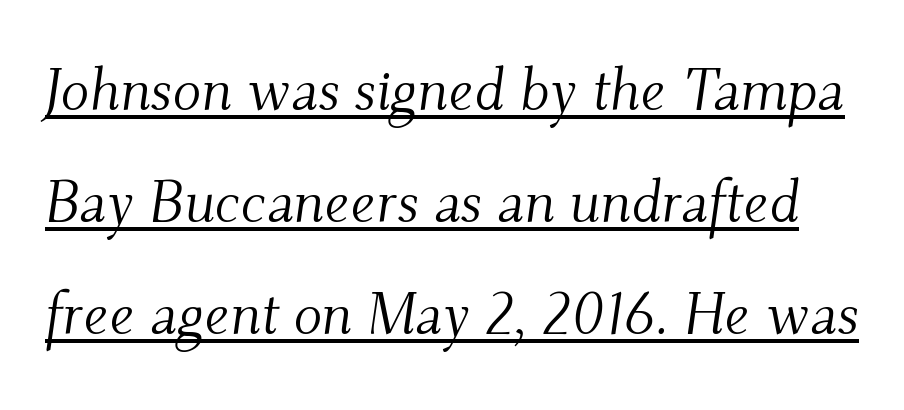
{"serif": "yes", "italic": "yes", "lean": "right", "slant_degrees": 9, "bold": "no", "weight": "light", "width": "normal", "stroke_contrast": "medium", "x_height": "small", "monospaced": "no", "underline": "yes", "line_spacing": "loose", "line_spacing_ratio": 1.9, "letter_spacing": "normal", "letter_spacing_em": 0.0, "glyph_px": 59}
